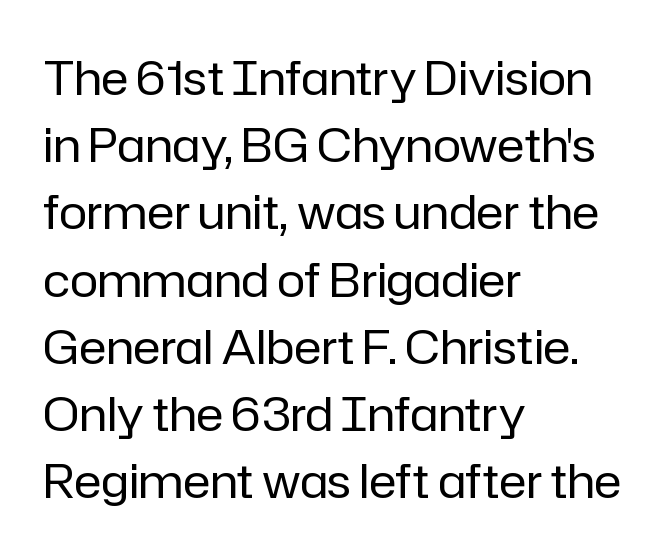
The image shows 47 px regular-weight sans-serif type, upright; set left-aligned, normal line spacing (1.43x), normal letter spacing, not underlined; low stroke contrast and a medium x-height.
